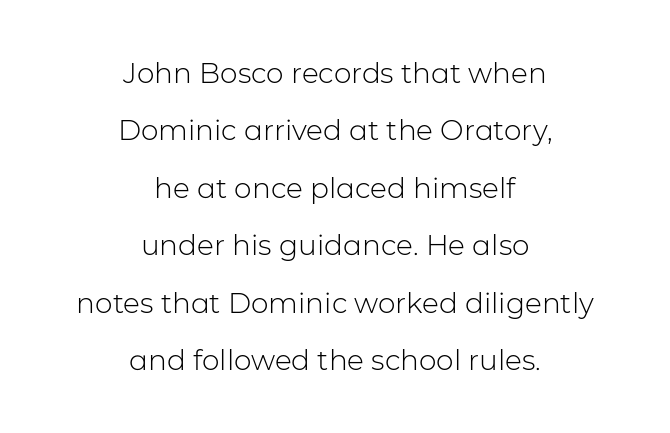
The image shows 28 px light sans-serif type, upright; set centered, loose line spacing (2.05x), normal letter spacing, not underlined; low stroke contrast and a medium x-height.
